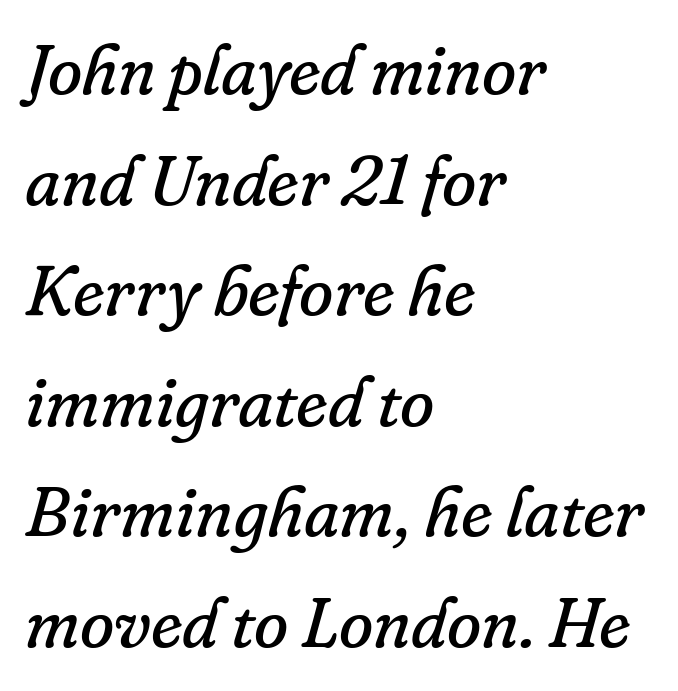
{"serif": "yes", "italic": "yes", "lean": "right", "slant_degrees": 16, "bold": "no", "weight": "regular", "width": "normal", "stroke_contrast": "low", "x_height": "small", "monospaced": "no", "underline": "no", "align": "left", "line_spacing": "normal", "line_spacing_ratio": 1.58, "letter_spacing": "normal", "letter_spacing_em": 0.0, "glyph_px": 70}
